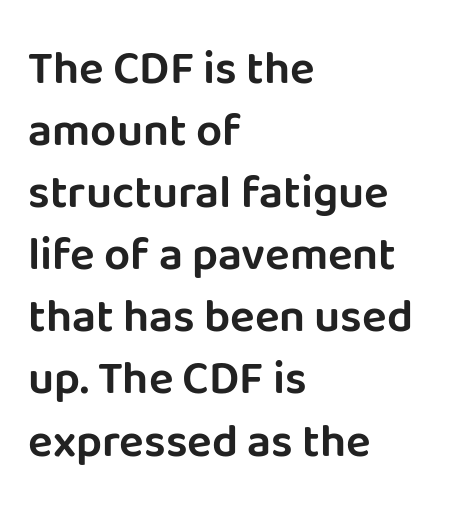
The image shows 46 px sans-serif type, upright; set left-aligned, normal line spacing (1.35x), normal letter spacing, not underlined; low stroke contrast and a large x-height.
